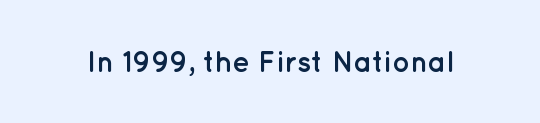
Notice how thick the strokes are: this is what a full bold looks like. Note: no serifs on the glyphs. Ascenders rise straight up at ninety degrees. The area under the type is left untouched. These lines are rendered in a variable-pitch font. A typesetter would call this zero additional tracking.
